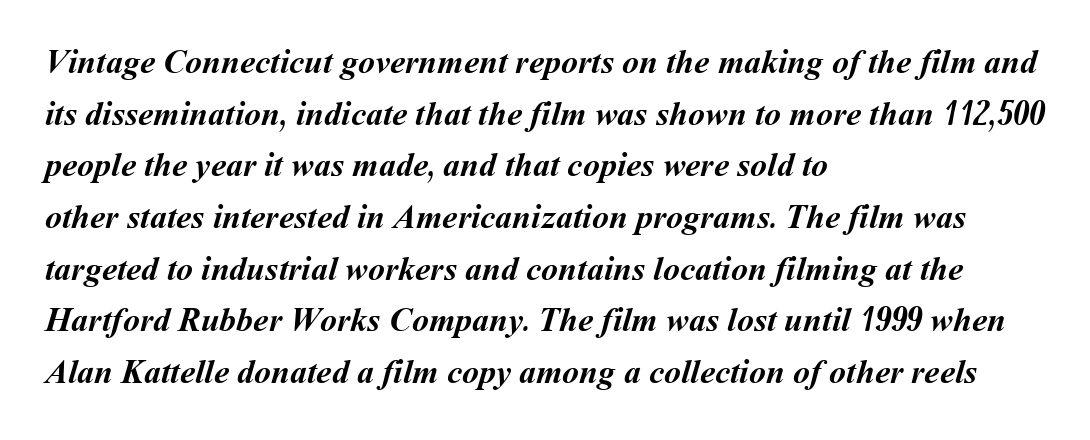
A full-strength bold gives these letters their thick strokes. Notice how descenders clear the ascenders below comfortably — that's standard leading. This sample uses plain, unmodified letter spacing. Casual observation: everything's shoved over to the left. This rendering features lettering with no underline.
